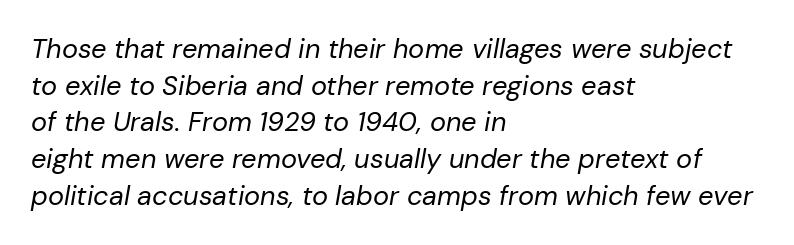
The image shows 27 px text type, italic (leaning right); set left-aligned, normal line spacing (1.36x), normal letter spacing, not underlined.
